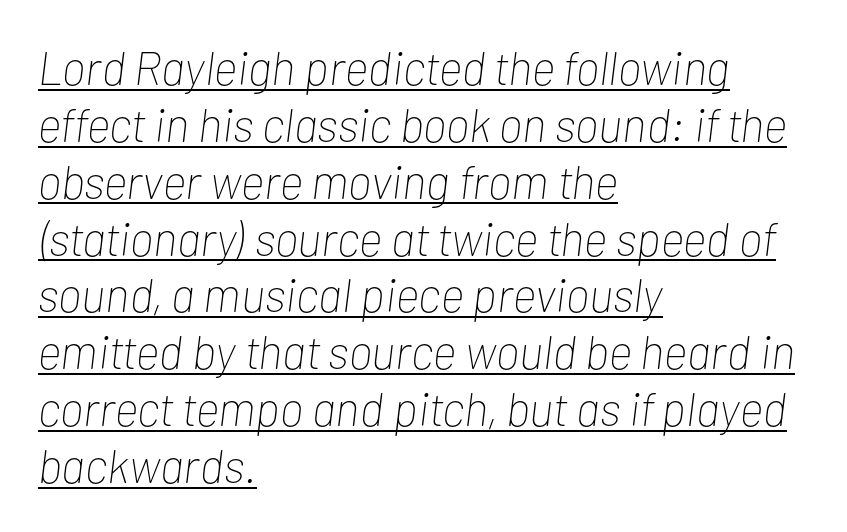
The image shows 47 px thin, condensed type, italic (leaning right); set left-aligned, line spacing 1.21x, normal letter spacing, underlined; low stroke contrast and a medium x-height.
